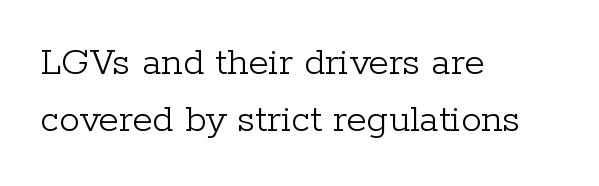
The image shows 41 px light serif type, upright; set left-aligned, normal line spacing (1.4x), normal letter spacing, not underlined; low stroke contrast and a medium x-height.
